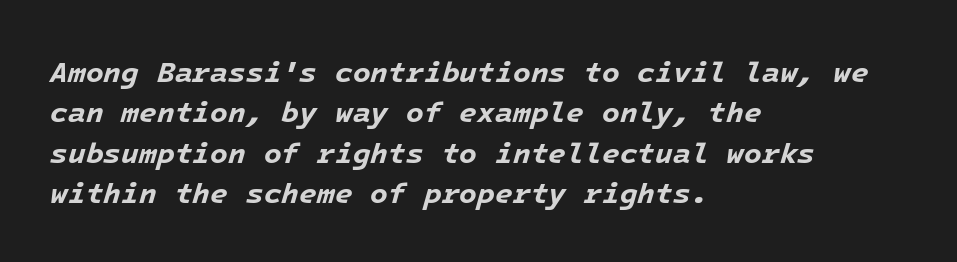
{"italic": "yes", "lean": "right", "slant_degrees": 16, "bold": "yes", "weight": "bold", "width": "normal", "stroke_contrast": "low", "x_height": "medium", "underline": "no", "align": "left", "line_spacing": "normal", "line_spacing_ratio": 1.39, "letter_spacing": "normal", "letter_spacing_em": 0.0, "glyph_px": 29}
